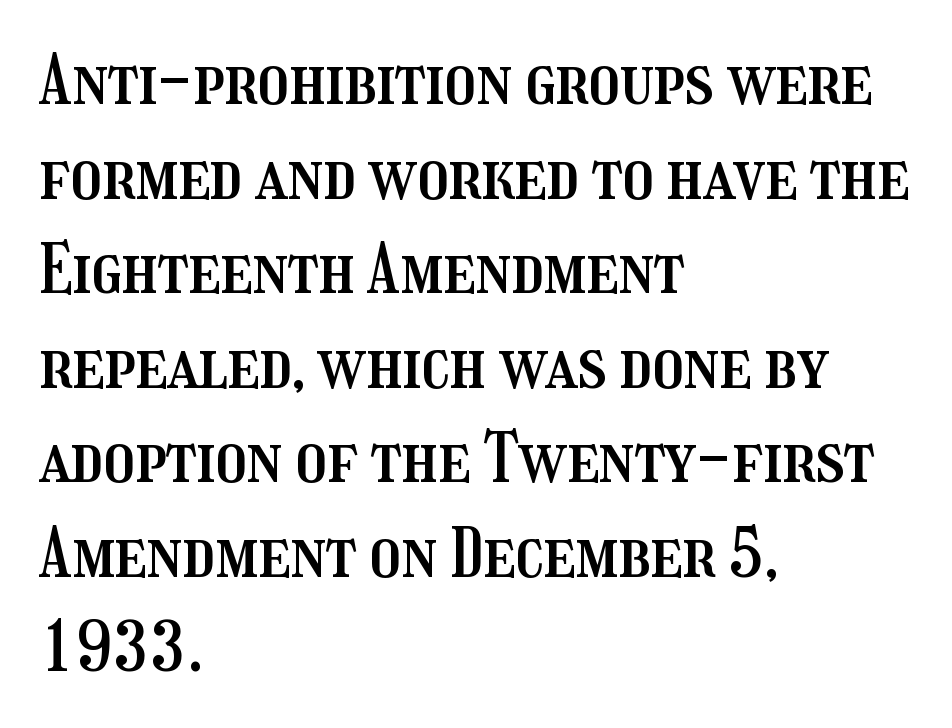
The image shows 68 px condensed type, upright; set left-aligned, normal line spacing (1.39x), normal letter spacing, not underlined; medium stroke contrast and a medium x-height.
